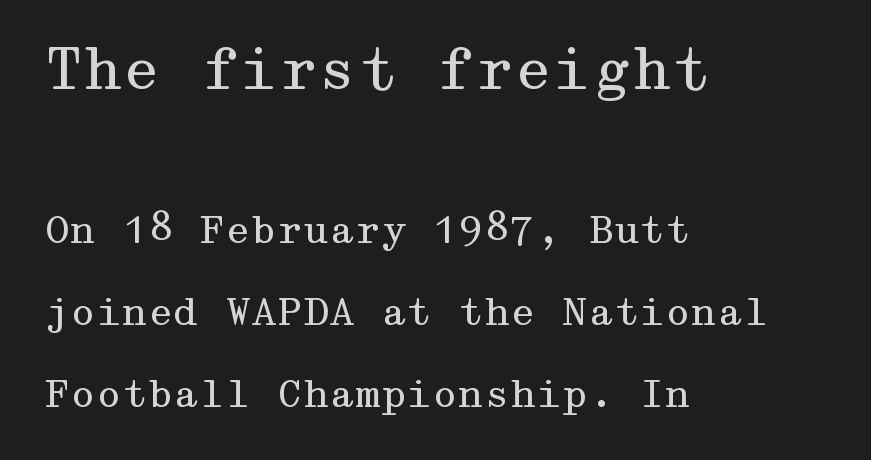
{"serif": "yes", "italic": "no", "bold": "no", "weight": "regular", "width": "wide", "stroke_contrast": "medium", "x_height": "medium", "underline": "no", "align": "left", "line_spacing": "loose", "line_spacing_ratio": 2.22, "letter_spacing": "normal", "letter_spacing_em": 0.0, "larger_block": "first", "size_ratio": 1.51, "glyph_px": 56}
